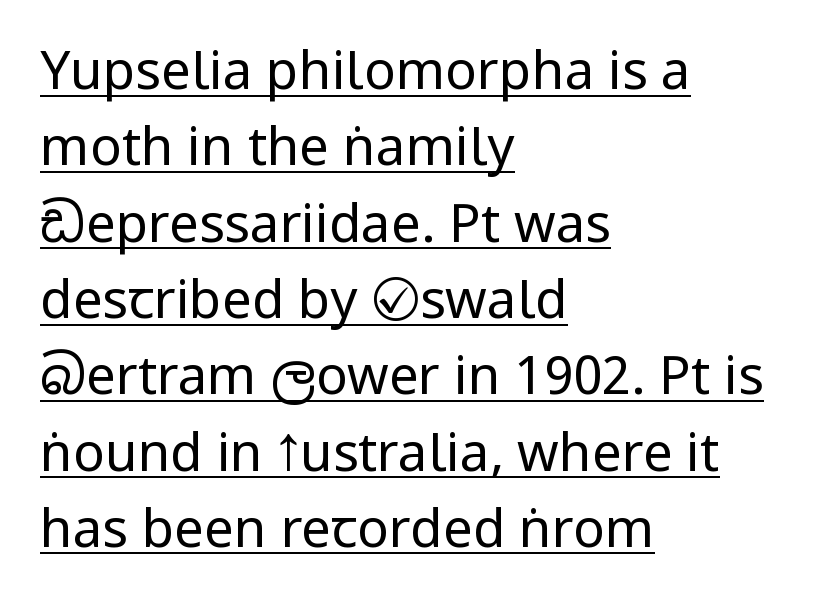
The image shows 53 px regular-weight, condensed sans-serif type, upright; set left-aligned, normal line spacing (1.44x), normal letter spacing, underlined; low stroke contrast and a large x-height.
